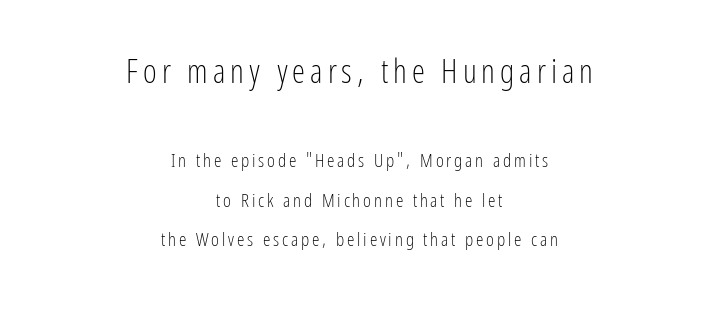
Grotesque or geometric, the face here clearly has no serifs. The axis of the letterforms is exactly vertical. A student would call this center alignment; a typographer would say set centered. The more generous point size was reserved for the upper chunk. What's the leading like? Stretched, with rows far apart.
